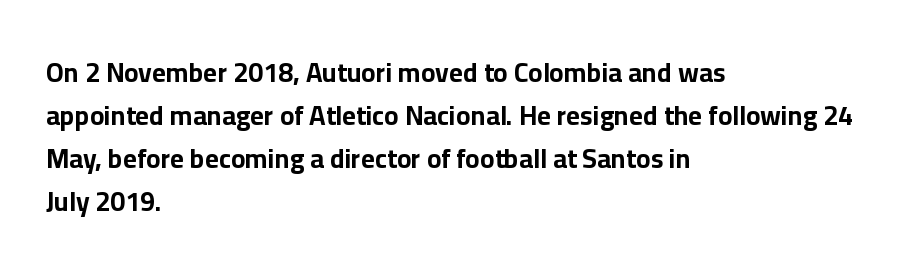
Typesetter's note: full bold, strokes at maximum text heaviness. Quick note: interline space is typical. Compared with a centered layout, this one pins lines to the left instead. Tall strokes in this sample are plumb rather than angled. The tracking reads as untouched default to a designer's eye. Has an underline been added? It has not.
